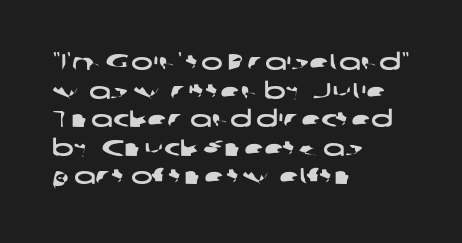
Compared with a centered layout, this one pins lines to the left instead. The glyphs are unaccompanied by any horizontal stroke below them. Letter spacing: default.
